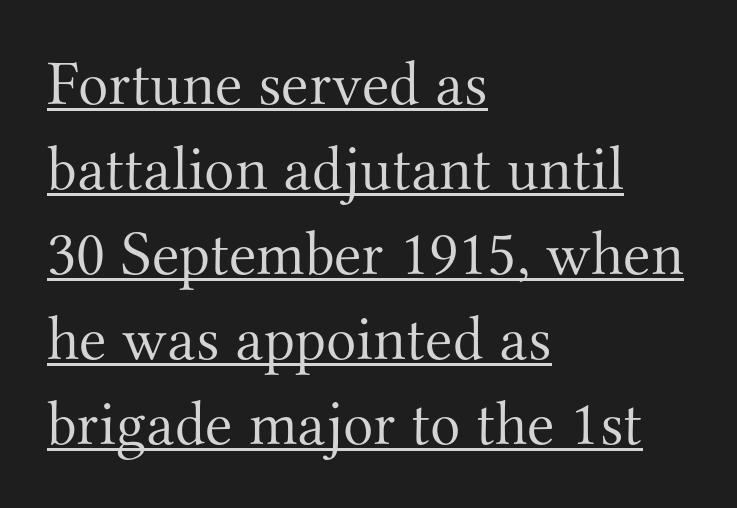
The image shows 63 px light serif type, upright; set left-aligned, normal line spacing (1.35x), normal letter spacing, underlined; medium stroke contrast and a small x-height.
